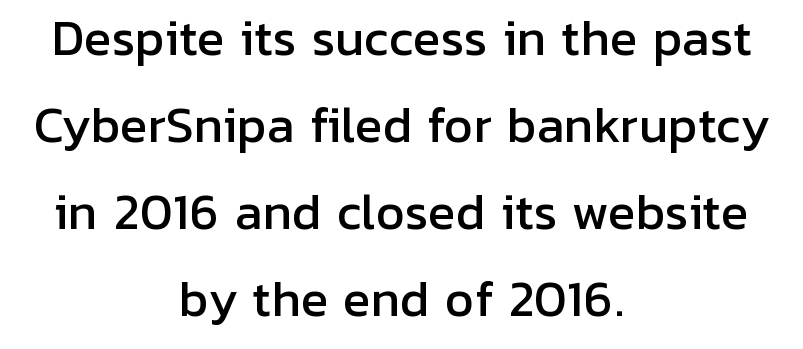
Q: Is the text italic (slanted)? A: No, it is upright.
Q: Is the typeface a serif or a sans-serif typeface? A: Sans-serif.
Q: Is the text underlined? A: No.
Q: How is the paragraph aligned? A: Centered.
Q: Is the spacing between letters normal or unusually wide? A: Normal.
Q: Width (condensed, normal, or wide)? A: Normal.
Q: Stroke contrast? A: Low.
Q: x-height? A: Medium.
Q: Monospaced? A: No.
